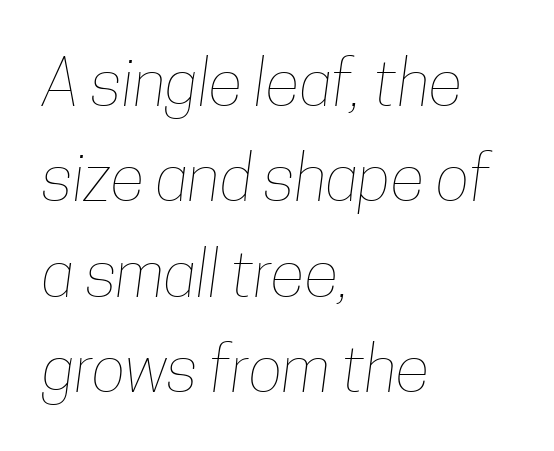
Q: Is the text bold? A: No.
Q: Is the text underlined? A: No.
Q: How is the paragraph aligned? A: Left-aligned.
Q: Is the spacing between letters normal or unusually wide? A: Normal.
Q: Is the spacing between lines tight, normal or loose? A: Normal.
Q: Width (condensed, normal, or wide)? A: Condensed.
Q: Stroke contrast? A: Low.
Q: x-height? A: Medium.
Q: Monospaced? A: No.
